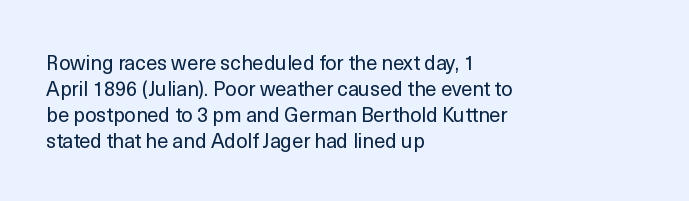
The image shows 20 px text type, upright; set left-aligned, normal line spacing (1.3x), normal letter spacing, not underlined.
